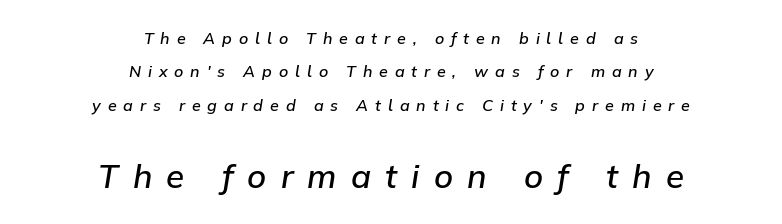
Q: Is the text bold? A: Semi-bold.
Q: Is the text italic (slanted)? A: Yes, it leans right by about 9 degrees.
Q: Is the text underlined? A: No.
Q: How is the paragraph aligned? A: Centered.
Q: Is the spacing between letters normal or unusually wide? A: Unusually wide.
Q: Is the spacing between lines tight, normal or loose? A: Loose.
Q: Which block of text is set in a larger size, the first (top) or the second (bottom)? A: The second (bottom) one.
Q: Width (condensed, normal, or wide)? A: Normal.
Q: Stroke contrast? A: Low.
Q: x-height? A: Medium.
Q: Monospaced? A: No.
